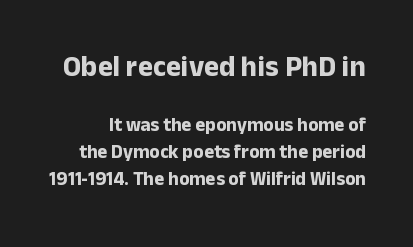
The more generous point size was reserved for the upper chunk. Is there any slant? The stems are plumb. Pretty heavy lettering here — definitely bold. The lines sit at an ordinary, default distance from one another. Honestly, there is no underline to notice here at all.
